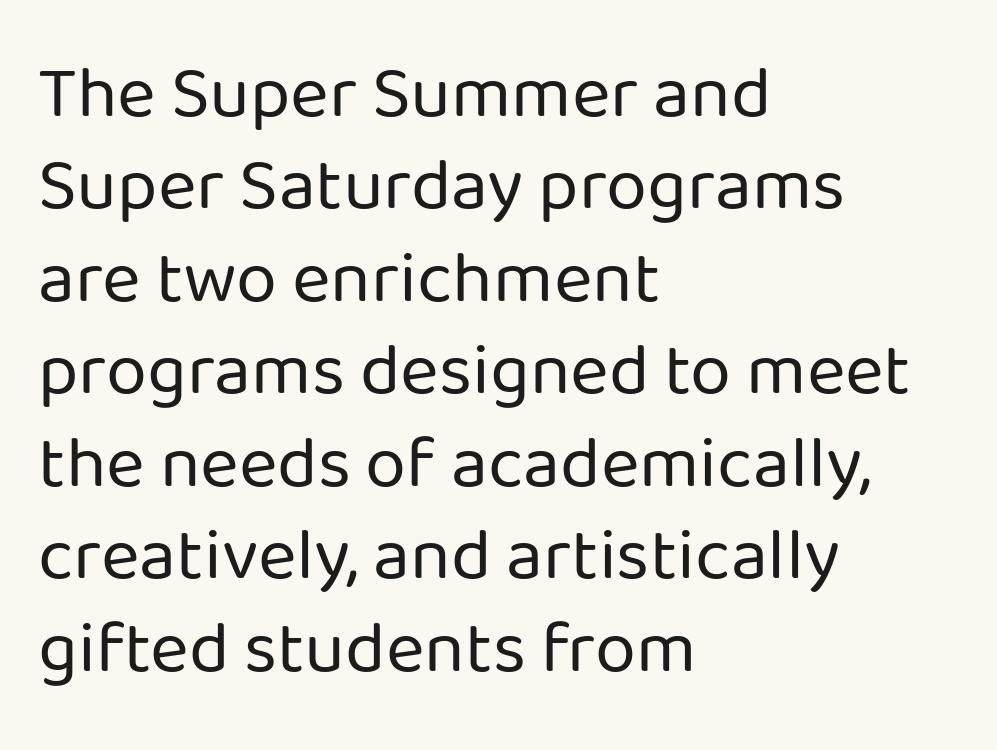
Does the lettering tilt? It doesn't — this is upright. Typeset ragged right — the left edge is the straight one. Proportional: the letters do not fall into vertical columns. In terms of letterspacing, this is plain default setting. A quiet, ordinary-to-light weight characterises the typeface. The letters carry no serifs — their stems end cleanly without finishing strokes.
